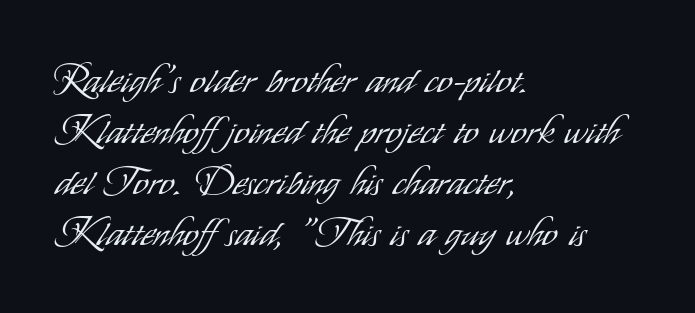
{"serif": "no", "bold": "no", "weight": "light", "width": "condensed", "stroke_contrast": "low", "x_height": "small", "monospaced": "no", "underline": "no", "align": "left", "line_spacing": "normal", "line_spacing_ratio": 1.34, "letter_spacing": "normal", "letter_spacing_em": 0.0, "glyph_px": 38}
